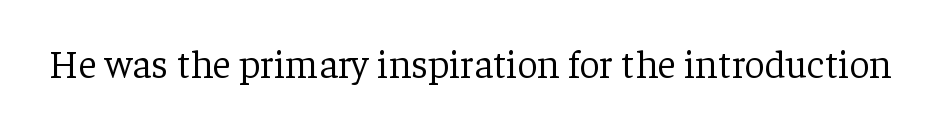
{"serif": "yes", "italic": "no", "bold": "no", "weight": "light", "width": "normal", "stroke_contrast": "low", "x_height": "medium", "monospaced": "no", "underline": "no", "letter_spacing": "normal", "letter_spacing_em": 0.0, "glyph_px": 40}
